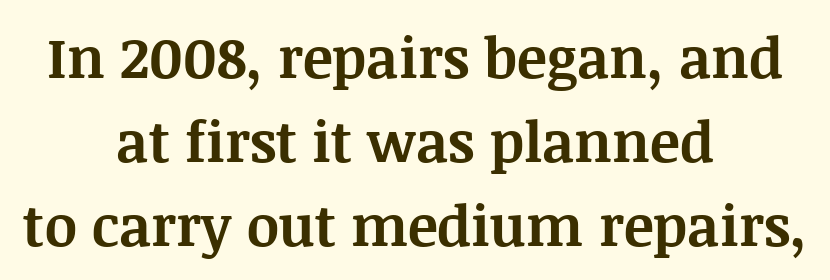
Q: Is the text bold? A: Yes.
Q: Is the text italic (slanted)? A: No, it is upright.
Q: Is the typeface a serif or a sans-serif typeface? A: Serif.
Q: Is the text underlined? A: No.
Q: How is the paragraph aligned? A: Centered.
Q: Is the spacing between letters normal or unusually wide? A: Normal.
Q: Is the spacing between lines tight, normal or loose? A: Normal.
Q: Width (condensed, normal, or wide)? A: Normal.
Q: Stroke contrast? A: Medium.
Q: x-height? A: Large.
Q: Monospaced? A: No.
